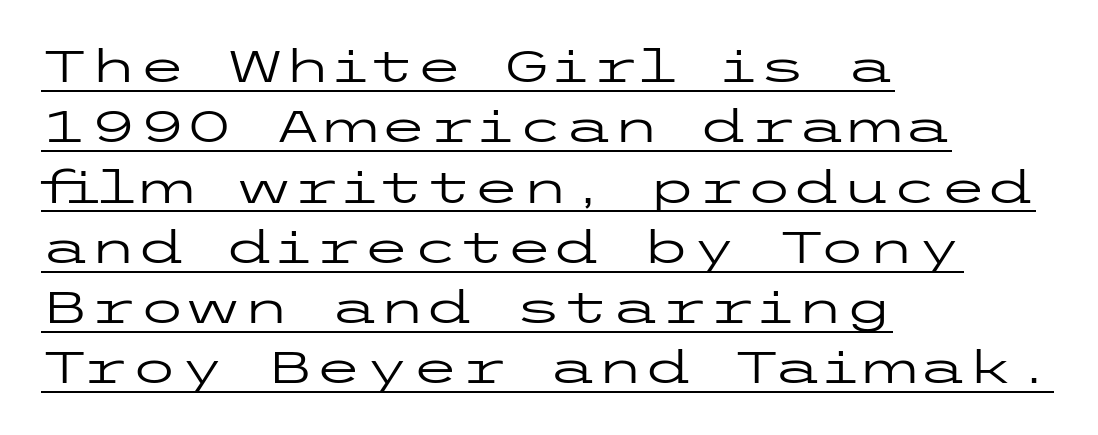
{"serif": "no", "italic": "no", "bold": "no", "weight": "regular", "width": "wide", "stroke_contrast": "low", "x_height": "medium", "underline": "yes", "align": "left", "line_spacing": "normal", "line_spacing_ratio": 1.37, "letter_spacing": "normal", "letter_spacing_em": 0.0, "glyph_px": 44}
